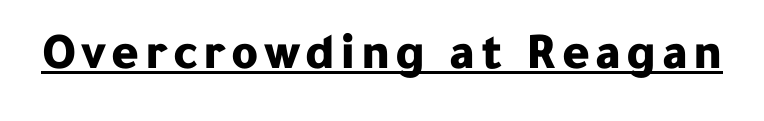
Every stem runs plumb, perpendicular to the baseline. Spacing verdict: proportional, widths tailored to each character. The rendering uses a bold face; every stroke is thick and dark. This sample uses a sans-serif face. Underlined type.
